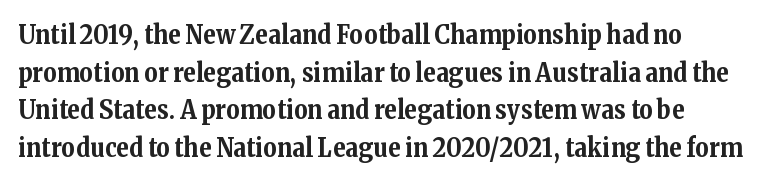
Q: Is the text bold? A: Yes.
Q: Is the text italic (slanted)? A: No, it is upright.
Q: Is the text underlined? A: No.
Q: Is the spacing between letters normal or unusually wide? A: Normal.
Q: Is the spacing between lines tight, normal or loose? A: Normal.
